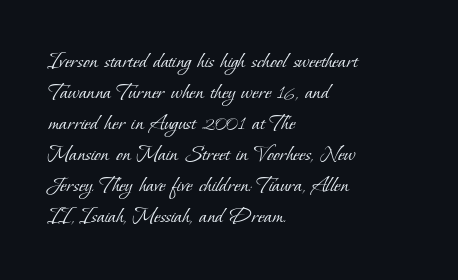
Q: Is the text bold? A: No.
Q: Is the text underlined? A: No.
Q: How is the paragraph aligned? A: Left-aligned.
Q: Is the spacing between letters normal or unusually wide? A: Normal.
Q: Is the spacing between lines tight, normal or loose? A: Normal.
